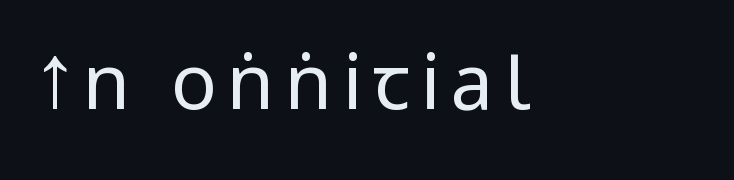
Observe the absence of serifs on each vertical stroke in this sample. Nope, not italic — everything's standing straight. Lines of text with bare space underneath. Caption: multi-line text, flush left, ragged right.
